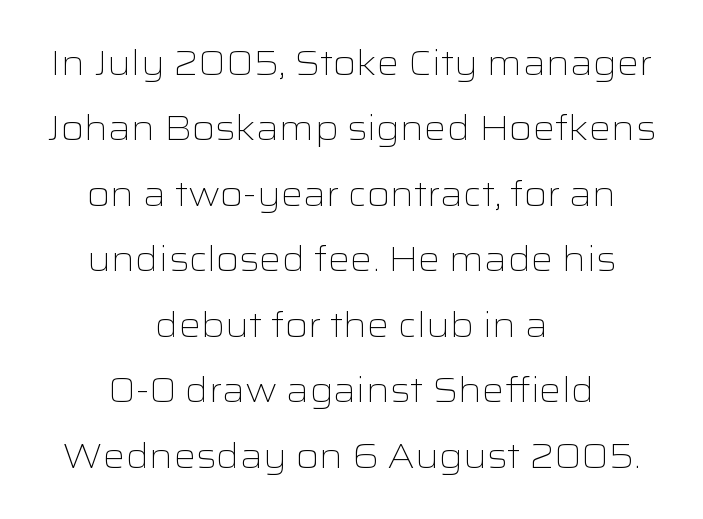
Is this a fixed-width face? No — the glyphs have proportional, varying widths. You can tell from the bare stems that sans-serif type was used. Caption: standard tracking, unaltered. The lines are quadded center.
